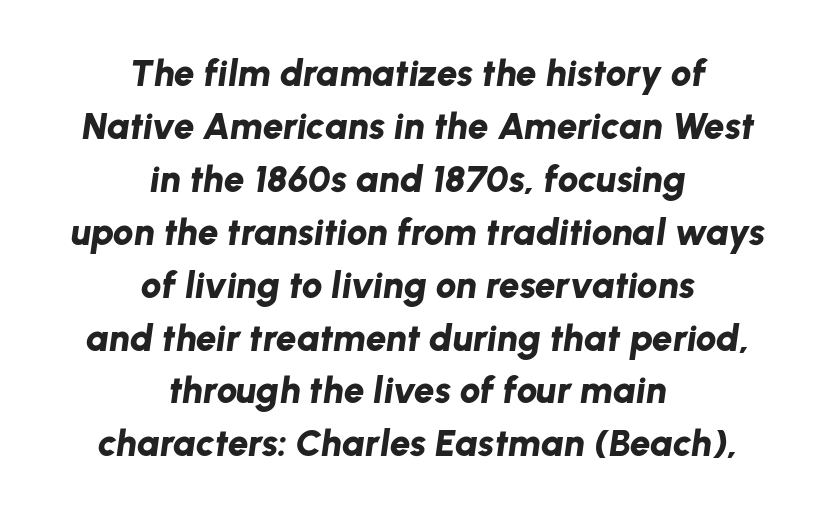
The image shows 37 px bold type, italic (leaning right); set centered, normal line spacing (1.43x), normal letter spacing, not underlined; low stroke contrast and a medium x-height.
